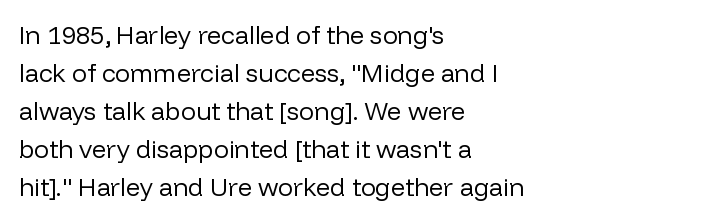
{"italic": "no", "bold": "no", "underline": "no", "align": "left", "line_spacing": "normal", "line_spacing_ratio": 1.52, "letter_spacing": "normal", "letter_spacing_em": 0.0, "glyph_px": 25}
